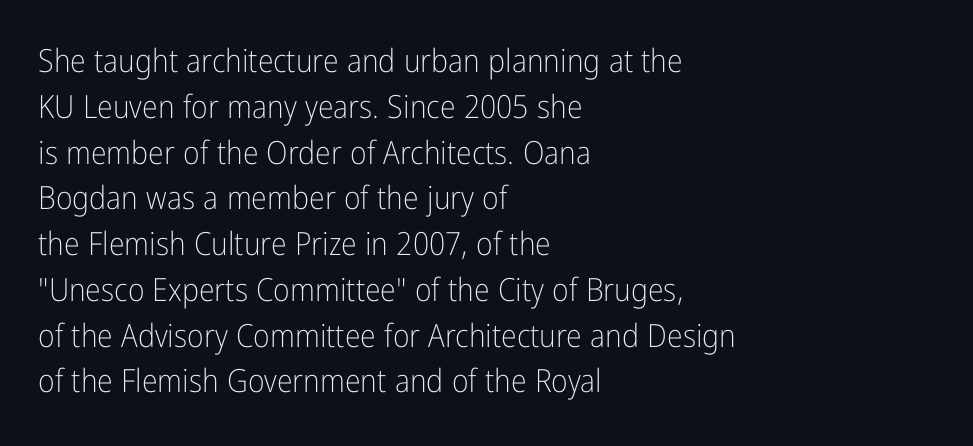
{"serif": "no", "italic": "no", "bold": "no", "weight": "light", "width": "condensed", "stroke_contrast": "low", "x_height": "medium", "monospaced": "no", "underline": "no", "align": "left", "line_spacing": "normal", "line_spacing_ratio": 1.43, "letter_spacing": "normal", "letter_spacing_em": 0.0, "glyph_px": 32}
